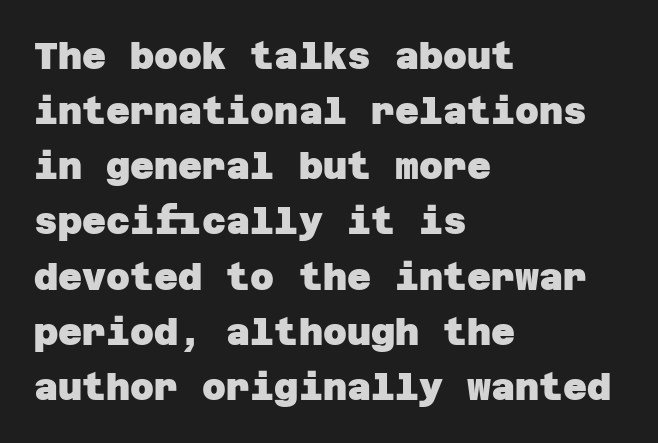
Q: Is the text bold? A: Yes.
Q: Is the typeface a serif or a sans-serif typeface? A: Sans-serif.
Q: Is the text underlined? A: No.
Q: How is the paragraph aligned? A: Left-aligned.
Q: Is the spacing between letters normal or unusually wide? A: Normal.
Q: Is the spacing between lines tight, normal or loose? A: Normal.
Q: Width (condensed, normal, or wide)? A: Normal.
Q: Stroke contrast? A: Low.
Q: x-height? A: Large.
